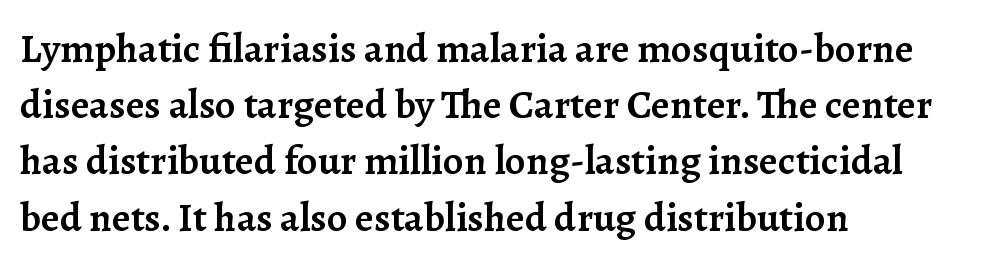
The image shows 41 px semibold serif type, upright; set left-aligned, normal line spacing (1.37x), normal letter spacing, not underlined; low stroke contrast and a medium x-height.
